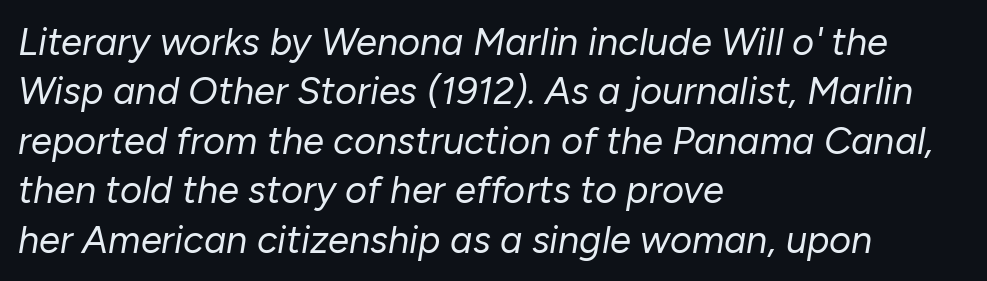
Q: Is the text bold? A: No.
Q: Is the text italic (slanted)? A: Yes, it leans right by about 10 degrees.
Q: Is the text underlined? A: No.
Q: How is the paragraph aligned? A: Left-aligned.
Q: Is the spacing between letters normal or unusually wide? A: Normal.
Q: Is the spacing between lines tight, normal or loose? A: Normal.
Q: Width (condensed, normal, or wide)? A: Normal.
Q: Stroke contrast? A: Low.
Q: x-height? A: Medium.
Q: Monospaced? A: No.
